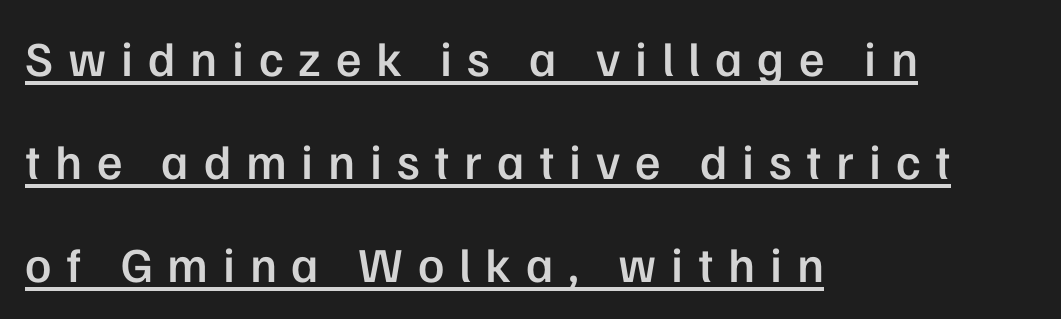
If you drew a line through each stem, it would be perfectly vertical. Underline: present. Stroke thickness is moderately raised; the sample reads as semibold. Here the glyphs are tracked loosely, breaking word shapes into spaced letters.
